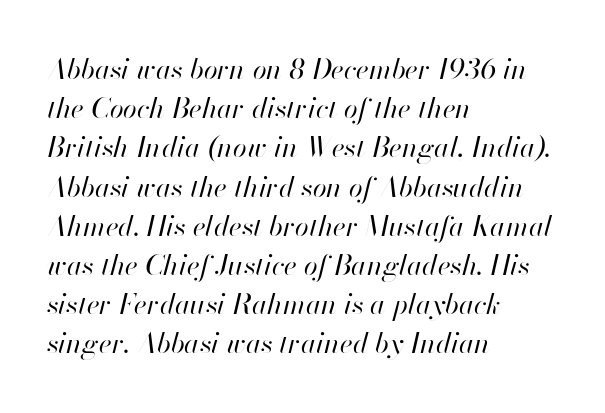
The image shows 28 px regular-weight type, italic (leaning right); set left-aligned, normal line spacing (1.4x), normal letter spacing, not underlined; high stroke contrast and a small x-height.
